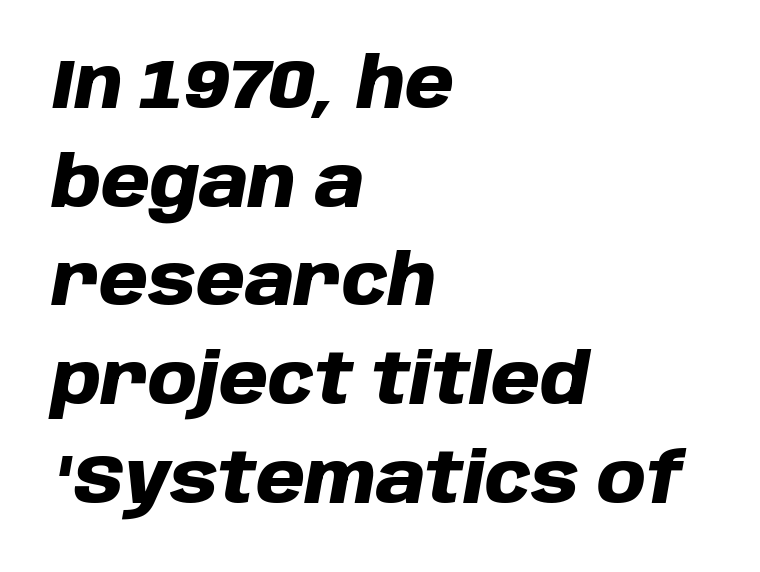
{"italic": "yes", "lean": "right", "slant_degrees": 10, "bold": "yes", "weight": "heavy", "width": "normal", "stroke_contrast": "low", "x_height": "large", "monospaced": "no", "underline": "no", "align": "left", "line_spacing": "normal", "line_spacing_ratio": 1.41, "letter_spacing": "normal", "letter_spacing_em": 0.0, "glyph_px": 70}
